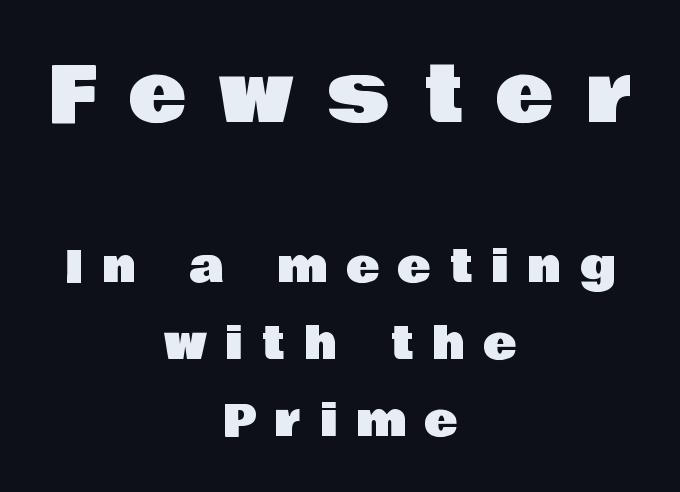
The line texture is sparse and dotted thanks to wide tracking. Note the varied advance widths — an 'i' is clearly narrower than an 'm'. Notice how the passage keeps no hard edge, just a central spine. The text was rendered using a sans face with plain stroke endings.
